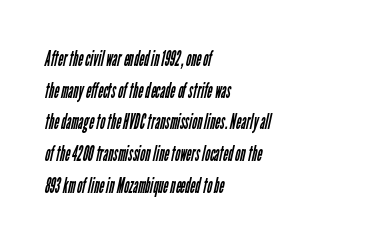
Stroke thickness stays within the range of a standard reading face or lighter. The gaps between neighbouring characters are ordinary and unremarkable. Plain, unruled lines of type. Each line starts at the same left margin while the right side varies. The leading is moderate, giving the passage an even texture.
